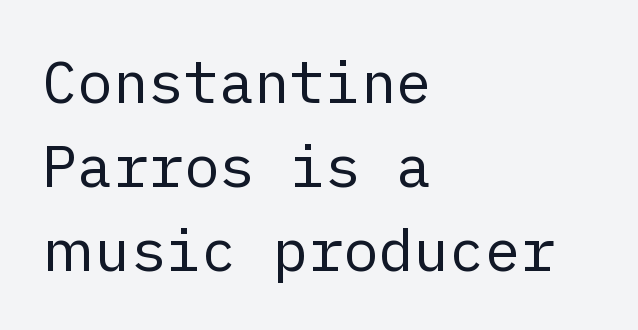
{"serif": "no", "italic": "no", "bold": "no", "weight": "regular", "width": "normal", "stroke_contrast": "low", "x_height": "medium", "underline": "no", "align": "left", "line_spacing": "normal", "line_spacing_ratio": 1.42, "letter_spacing": "normal", "letter_spacing_em": 0.0, "glyph_px": 59}
